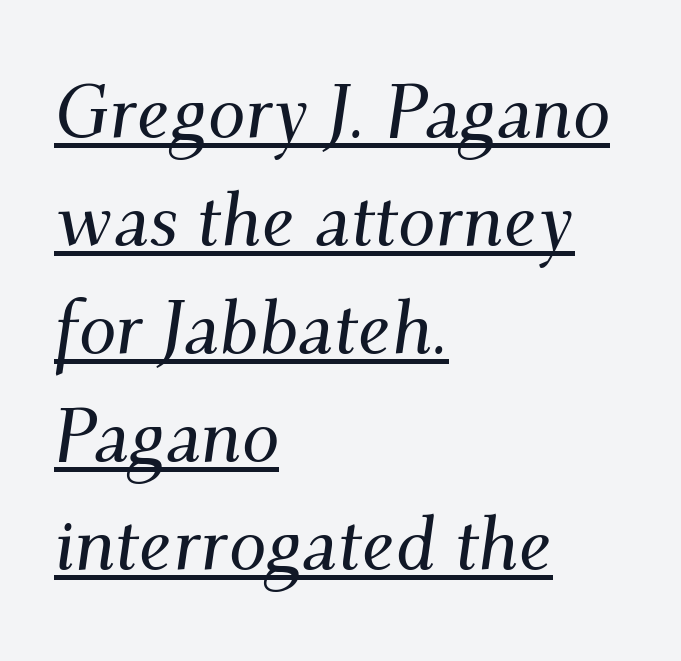
The image shows 75 px serif type, italic (leaning right); set left-aligned, normal line spacing (1.44x), normal letter spacing, underlined; medium stroke contrast and a small x-height.
